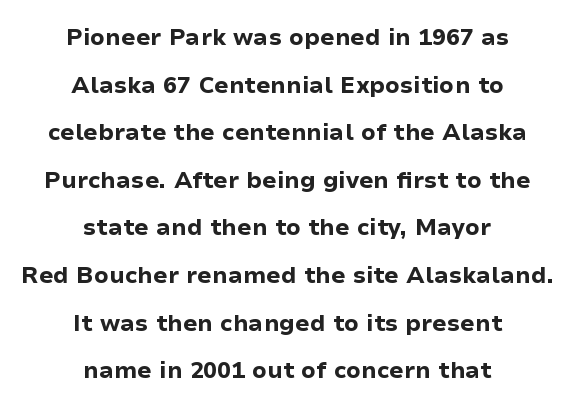
Q: Is the text bold? A: Yes.
Q: Is the text italic (slanted)? A: No, it is upright.
Q: Is the text underlined? A: No.
Q: How is the paragraph aligned? A: Centered.
Q: Is the spacing between letters normal or unusually wide? A: Normal.
Q: Is the spacing between lines tight, normal or loose? A: Loose.
